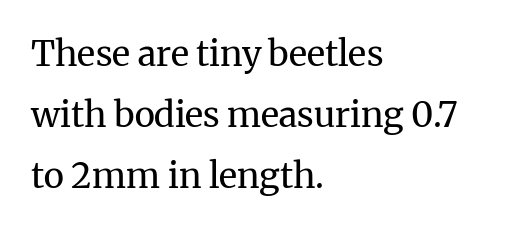
{"serif": "yes", "italic": "no", "bold": "no", "weight": "regular", "width": "normal", "stroke_contrast": "medium", "x_height": "medium", "monospaced": "no", "underline": "no", "align": "left", "line_spacing_ratio": 1.74, "letter_spacing": "normal", "letter_spacing_em": 0.0, "glyph_px": 35}
